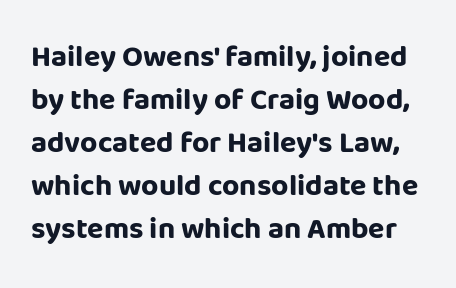
{"serif": "no", "italic": "no", "bold": "yes", "weight": "bold", "width": "normal", "stroke_contrast": "low", "x_height": "large", "monospaced": "no", "underline": "no", "line_spacing": "normal", "line_spacing_ratio": 1.43, "letter_spacing": "normal", "letter_spacing_em": 0.0, "glyph_px": 30}
